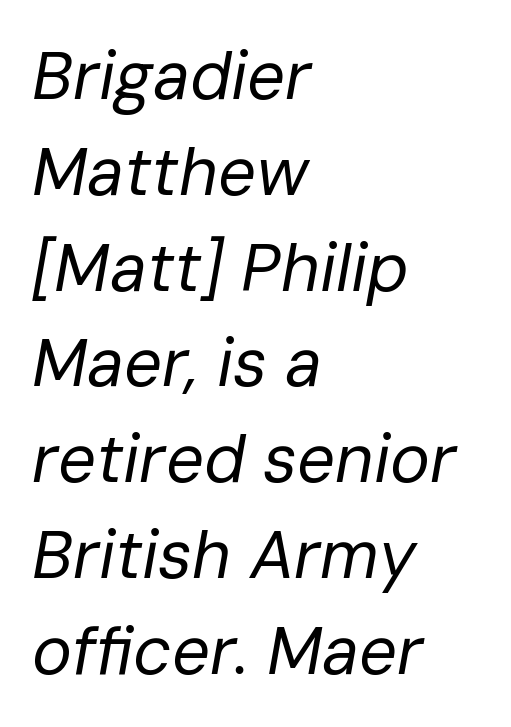
The image shows 67 px regular-weight type, italic (leaning right); set left-aligned, normal line spacing (1.43x), normal letter spacing, not underlined; low stroke contrast and a medium x-height.
